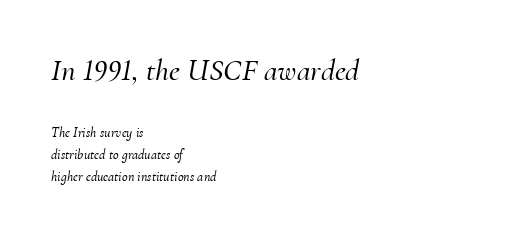
The image shows 31 px serif type, italic (leaning right); set left-aligned, normal line spacing (1.57x), normal letter spacing, not underlined; the first (top) block is 2.21x larger; medium stroke contrast and a small x-height.
